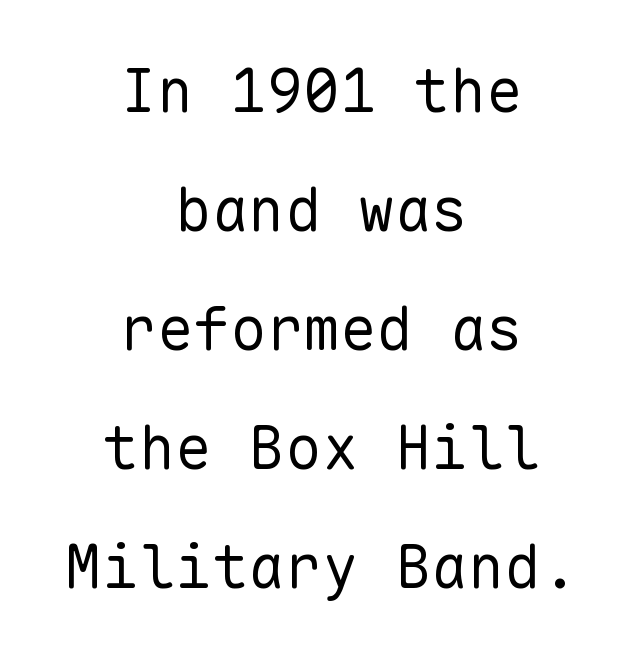
The image shows 61 px regular-weight sans-serif type, upright, monospaced; set centered, loose line spacing (1.95x), normal letter spacing, not underlined; low stroke contrast and a medium x-height.
